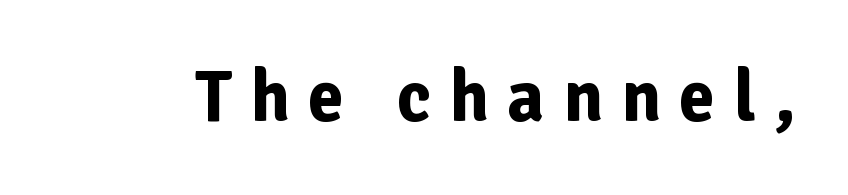
Glance below the letters and you will spot only blank space. Typographically, this falls in the sans-serif category. Thick stems and heavy bowls — unmistakably bold. Spacing between characters has been opened up far beyond the box default. It's the straight-up-and-down kind of type.
